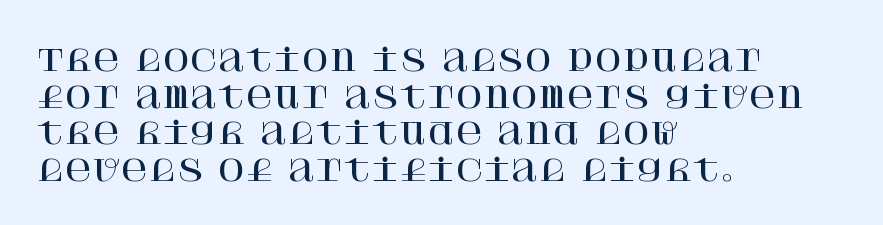
{"serif": "yes", "italic": "no", "width": "normal", "stroke_contrast": "high", "x_height": "large", "underline": "no", "align": "left", "line_spacing_ratio": 1.22, "letter_spacing": "normal", "letter_spacing_em": 0.0, "glyph_px": 30}
